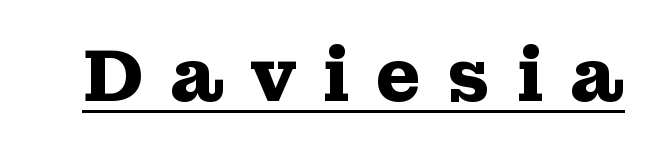
The glyphs in this specimen are seriffed. Like a heading marked for emphasis, these lines bear an underscore. Here the designer chose a conventional face with non-uniform glyph widths. This sample uses expanded letter spacing, leaving extra air between glyphs. A roman cut, with each character standing at attention. Strokes here are thick enough to call this a true bold.
